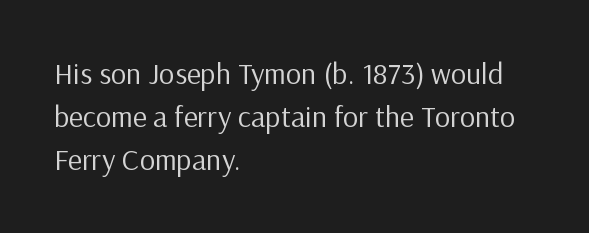
The image shows 30 px regular-weight sans-serif type, upright; set left-aligned, normal line spacing (1.44x), normal letter spacing, not underlined; low stroke contrast and a medium x-height.
